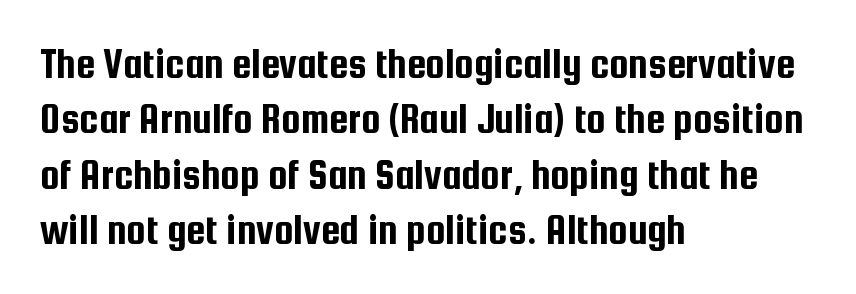
{"serif": "no", "italic": "no", "width": "condensed", "stroke_contrast": "low", "x_height": "medium", "monospaced": "no", "underline": "no", "align": "left", "line_spacing": "normal", "line_spacing_ratio": 1.29, "letter_spacing": "normal", "letter_spacing_em": 0.0, "glyph_px": 43}
